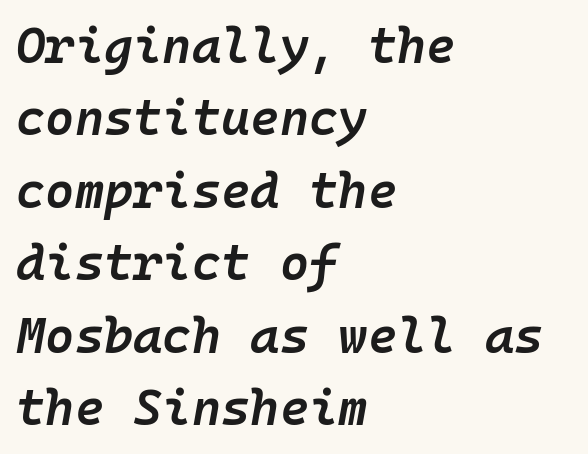
{"italic": "yes", "lean": "right", "slant_degrees": 10, "bold": "semi", "weight": "semibold", "width": "normal", "stroke_contrast": "low", "x_height": "medium", "monospaced": "yes", "underline": "no", "align": "left", "line_spacing": "normal", "line_spacing_ratio": 1.45, "letter_spacing": "normal", "letter_spacing_em": 0.0, "glyph_px": 50}
